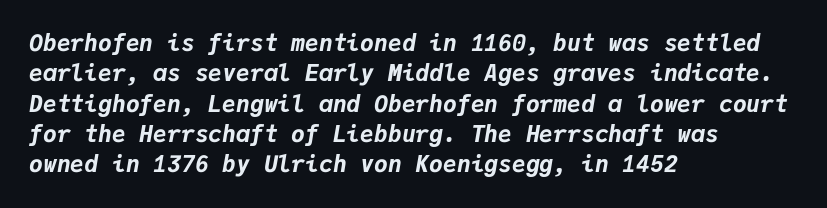
Q: Is the text bold? A: Yes.
Q: Is the text italic (slanted)? A: Yes, it leans right by about 9 degrees.
Q: Is the text underlined? A: No.
Q: How is the paragraph aligned? A: Left-aligned.
Q: Is the spacing between letters normal or unusually wide? A: Normal.
Q: Is the spacing between lines tight, normal or loose? A: Normal.
